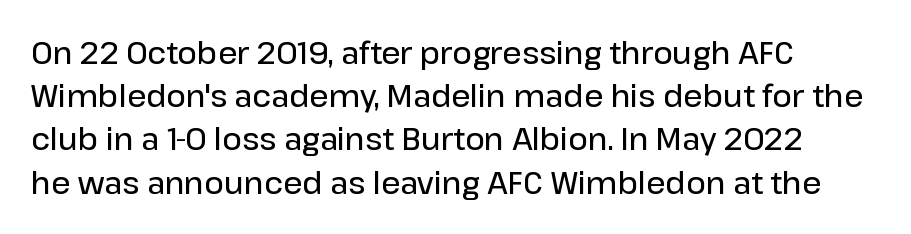
Unmarked baselines from the first word to the last. Proportional: the letters do not fall into vertical columns. Quick note: interline space is typical. The type family on display is of the sans-serif kind. The tracking reads as untouched default to a designer's eye.
